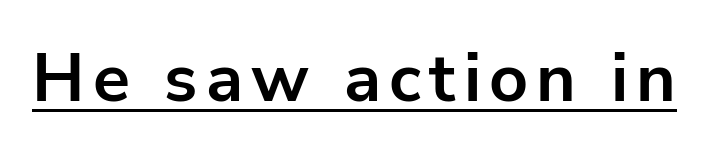
{"serif": "no", "italic": "no", "bold": "yes", "weight": "bold", "width": "normal", "stroke_contrast": "low", "x_height": "medium", "monospaced": "no", "underline": "yes", "glyph_px": 68}
